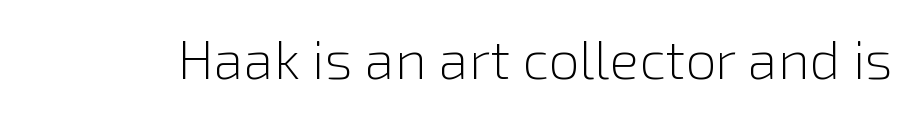
Q: Is the text bold? A: No.
Q: Is the text italic (slanted)? A: No, it is upright.
Q: Is the typeface a serif or a sans-serif typeface? A: Sans-serif.
Q: Is the text underlined? A: No.
Q: Is the spacing between letters normal or unusually wide? A: Normal.
Q: Width (condensed, normal, or wide)? A: Normal.
Q: Stroke contrast? A: Low.
Q: x-height? A: Medium.
Q: Monospaced? A: No.
